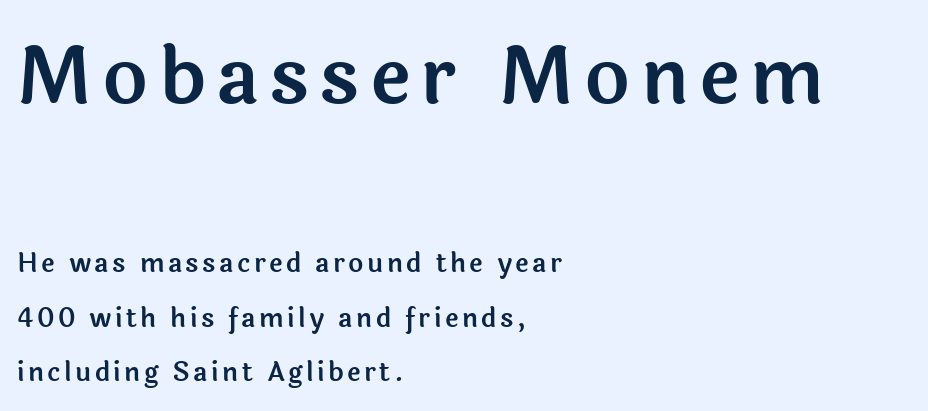
{"serif": "no", "italic": "no", "width": "normal", "x_height": "medium", "monospaced": "no", "underline": "no", "align": "left", "line_spacing": "loose", "line_spacing_ratio": 2.1, "larger_block": "first", "size_ratio": 3.0, "glyph_px": 78}
